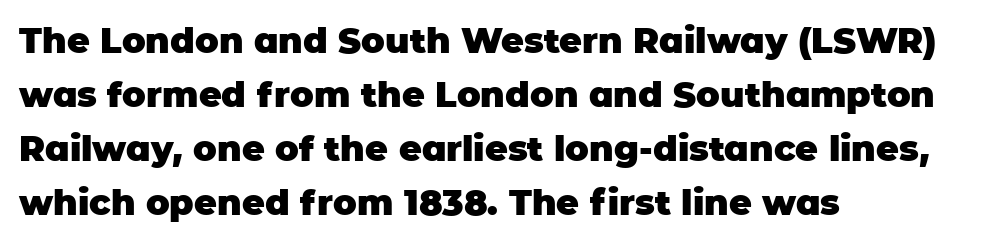
These lines are rendered in a variable-pitch font. Strong, thick strokes mark this as bold type. Compared with typical paragraphs, the rows here are spaced about the same. Words float on clear page, feet unadorned.
